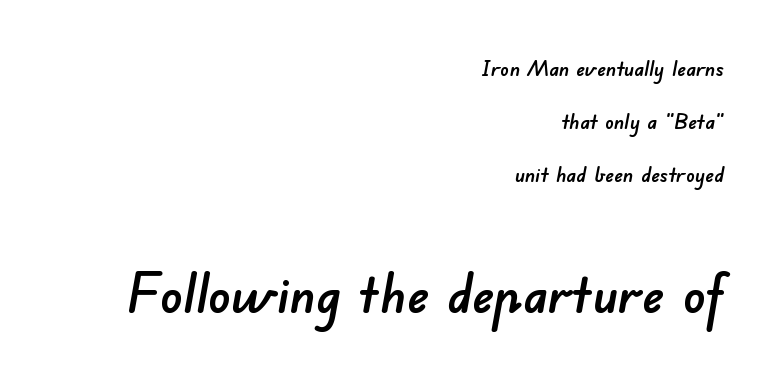
Caption: standard tracking, unaltered. Observe the absence of serifs on each vertical stroke in this sample. Do the characters align in a grid? No, the font is proportional. Honestly, the rows look like they've been pulled way apart. Small over large — that's the arrangement of the two blocks here. The gap between lines stays unmarked.
